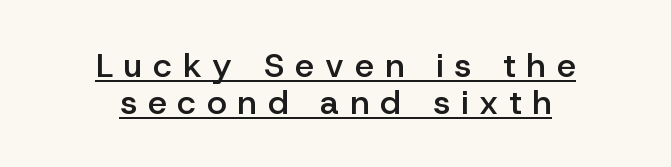
The image shows 34 px semibold sans-serif type, upright; set centered, tight line spacing (1.08x), unusually wide letter spacing (+0.32 em), underlined; low stroke contrast and a medium x-height.
